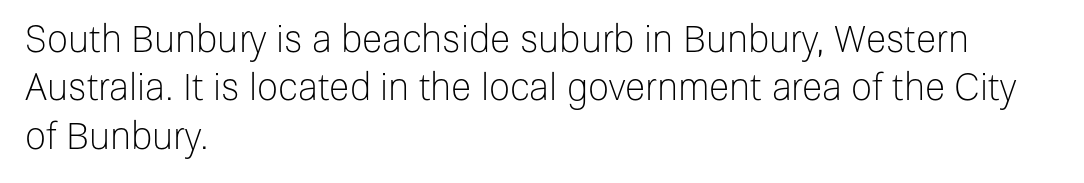
{"serif": "no", "italic": "no", "bold": "no", "weight": "light", "width": "normal", "stroke_contrast": "low", "x_height": "medium", "monospaced": "no", "underline": "no", "align": "left", "line_spacing": "normal", "line_spacing_ratio": 1.31, "letter_spacing": "normal", "letter_spacing_em": 0.0, "glyph_px": 37}
